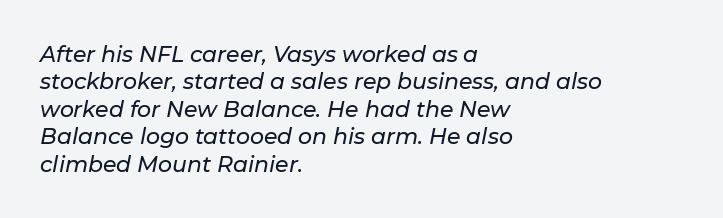
{"italic": "yes", "lean": "right", "slant_degrees": 11, "underline": "no", "align": "left", "line_spacing": "normal", "line_spacing_ratio": 1.25, "letter_spacing": "normal", "letter_spacing_em": 0.0, "glyph_px": 22}
